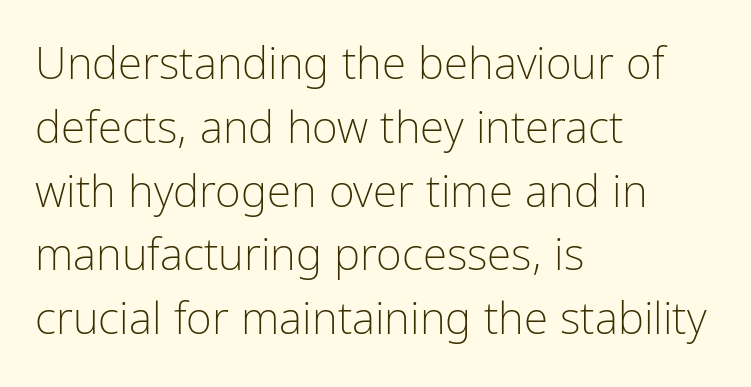
The image shows 44 px light, condensed sans-serif type, upright; set left-aligned, normal line spacing (1.45x), normal letter spacing, not underlined; low stroke contrast and a medium x-height.
